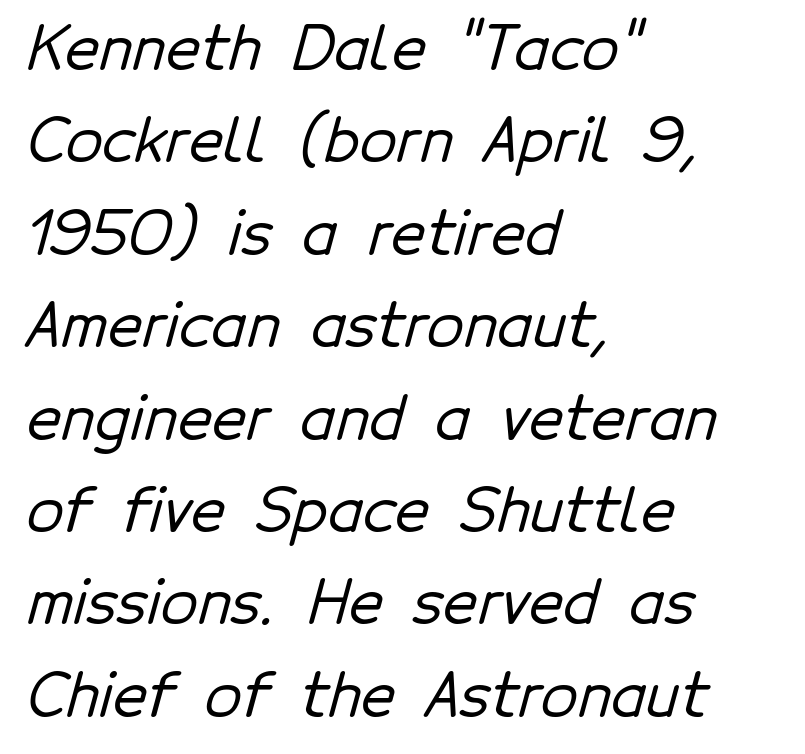
{"serif": "no", "width": "normal", "stroke_contrast": "low", "x_height": "medium", "monospaced": "no", "underline": "no", "align": "left", "line_spacing": "normal", "line_spacing_ratio": 1.54, "letter_spacing": "normal", "letter_spacing_em": 0.0, "glyph_px": 60}
